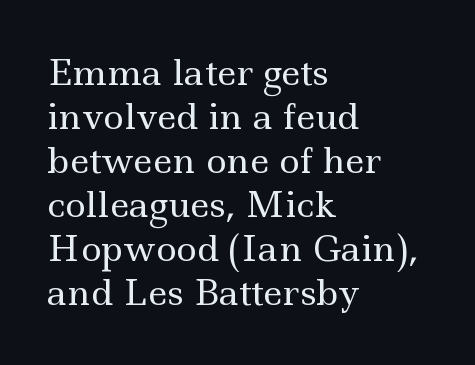
{"serif": "yes", "italic": "no", "bold": "no", "weight": "regular", "width": "wide", "x_height": "small", "monospaced": "no", "underline": "no", "align": "left", "line_spacing": "normal", "line_spacing_ratio": 1.26, "letter_spacing": "normal", "letter_spacing_em": 0.0, "glyph_px": 35}
